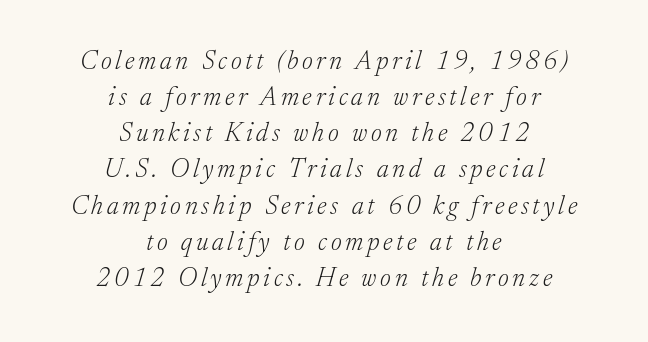
Q: Is the text bold? A: No.
Q: Is the text italic (slanted)? A: Yes, it leans right by about 17 degrees.
Q: Is the text underlined? A: No.
Q: How is the paragraph aligned? A: Centered.
Q: Is the spacing between lines tight, normal or loose? A: Normal.
